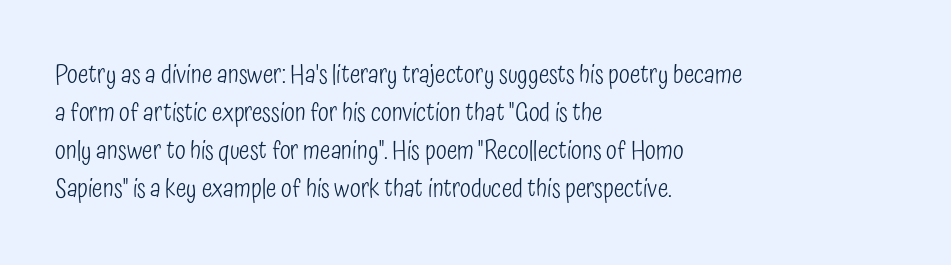
Q: Is the text bold? A: No.
Q: Is the text italic (slanted)? A: No, it is upright.
Q: Is the text underlined? A: No.
Q: How is the paragraph aligned? A: Left-aligned.
Q: Is the spacing between letters normal or unusually wide? A: Normal.
Q: Is the spacing between lines tight, normal or loose? A: Normal.
